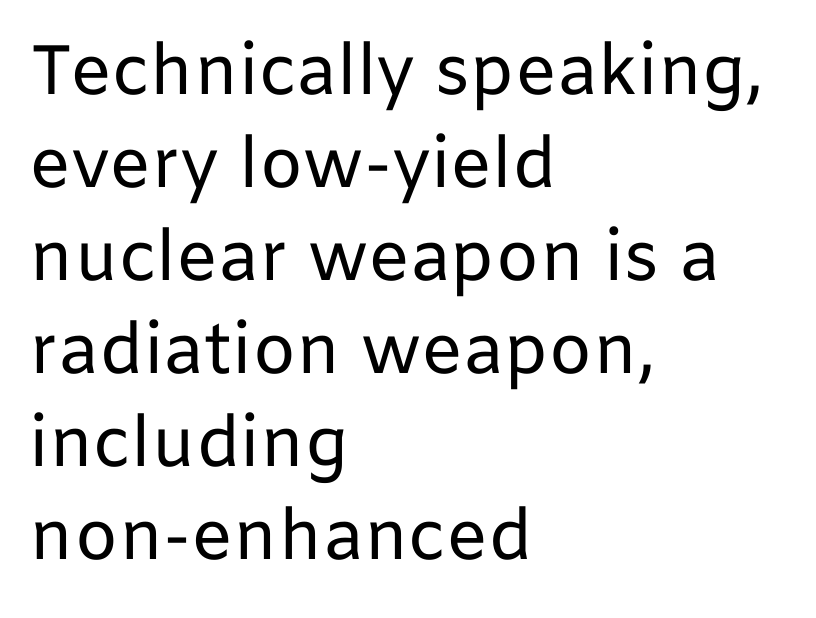
{"serif": "no", "italic": "no", "bold": "no", "weight": "regular", "width": "normal", "stroke_contrast": "low", "x_height": "medium", "monospaced": "no", "underline": "no", "align": "left", "line_spacing": "normal", "line_spacing_ratio": 1.33, "letter_spacing": "normal", "letter_spacing_em": 0.0, "glyph_px": 70}
